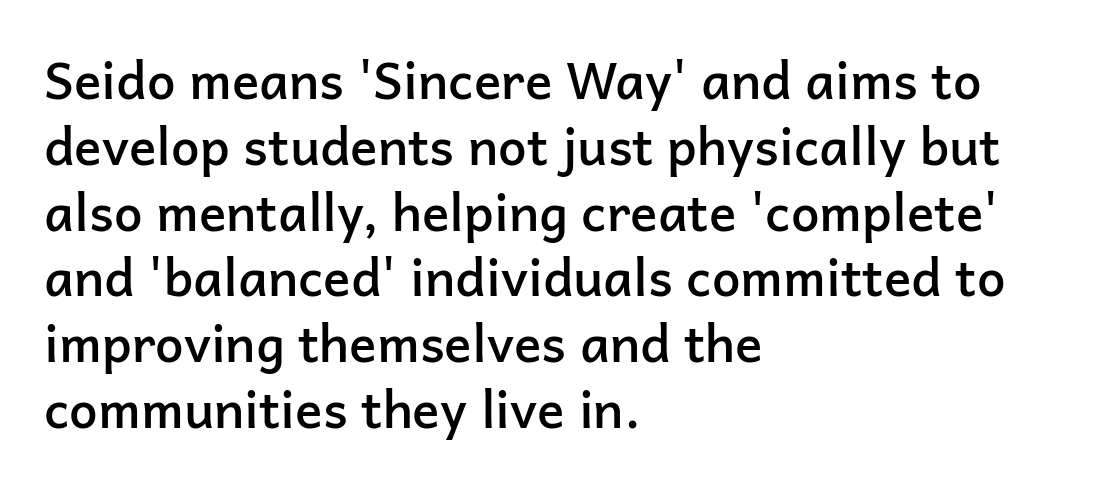
{"serif": "no", "italic": "no", "bold": "semi", "weight": "semibold", "width": "normal", "stroke_contrast": "low", "x_height": "medium", "monospaced": "no", "underline": "no", "align": "left", "line_spacing": "normal", "line_spacing_ratio": 1.29, "letter_spacing": "normal", "letter_spacing_em": 0.0, "glyph_px": 51}
